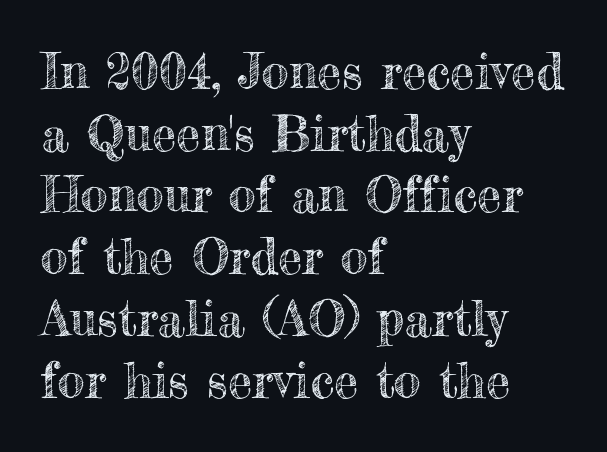
All the whitespace from short lines collects on the right. Every stem runs plumb, perpendicular to the baseline. A typesetter would call this proportional, since set widths differ per character. The lines sit at an ordinary, default distance from one another.
